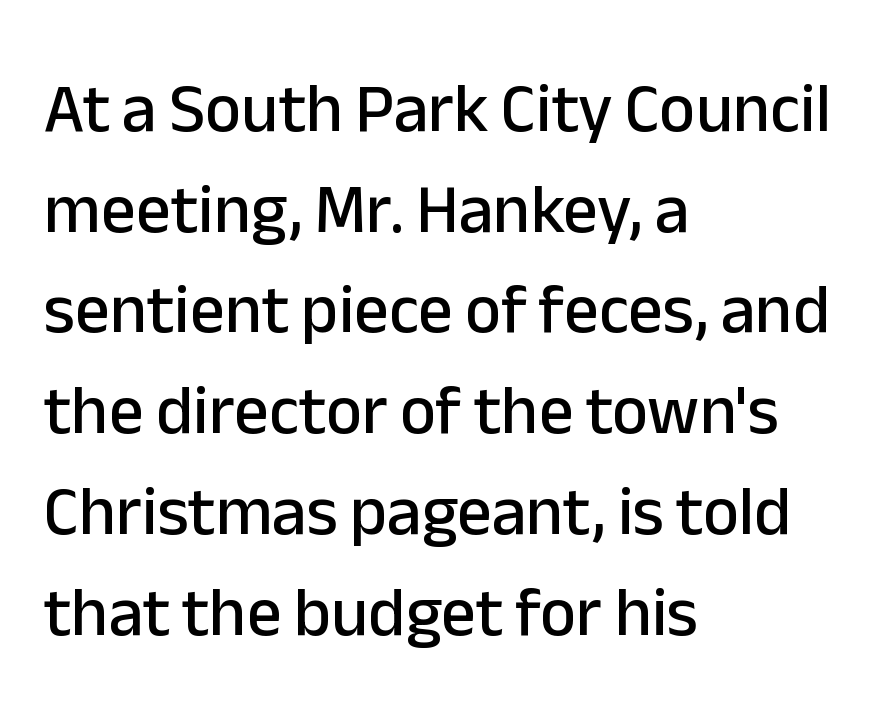
{"serif": "no", "italic": "no", "width": "normal", "stroke_contrast": "low", "x_height": "medium", "monospaced": "no", "underline": "no", "align": "left", "line_spacing": "normal", "line_spacing_ratio": 1.46, "letter_spacing": "normal", "letter_spacing_em": 0.0, "glyph_px": 69}
